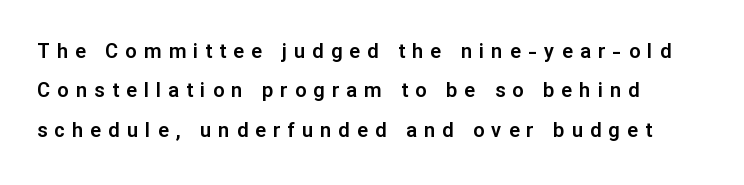
Posture: straight, roman, zero tilt. The line-height multiplier appears high, well above default. The space directly below the letters is spotless. Compared with a centered layout, this one pins lines to the left instead. Here the glyphs are tracked loosely, breaking word shapes into spaced letters.
